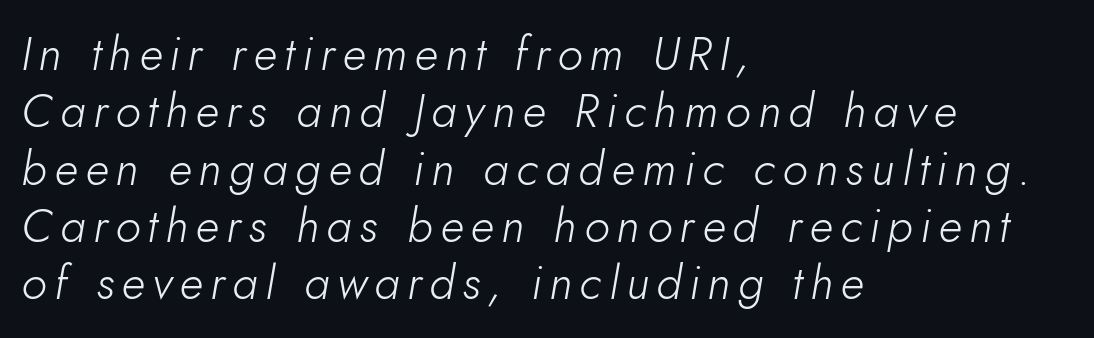
Q: Is the text bold? A: No.
Q: Is the text italic (slanted)? A: Yes, it leans right by about 10 degrees.
Q: Is the text underlined? A: No.
Q: How is the paragraph aligned? A: Left-aligned.
Q: Width (condensed, normal, or wide)? A: Normal.
Q: Stroke contrast? A: Low.
Q: x-height? A: Small.
Q: Monospaced? A: No.
